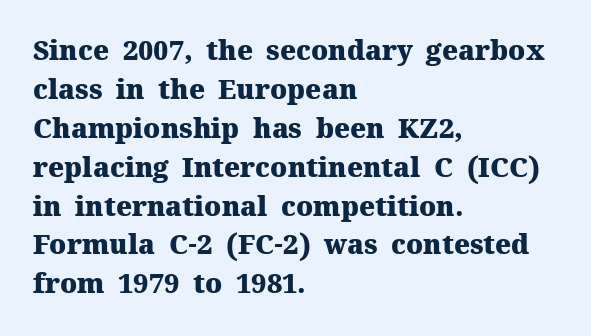
Line starts are locked; line ends wander. On the weight axis this lands at bold, roughly 700. Italic: no, the glyphs are upright roman. Glance below the letters and you will spot only blank space.
